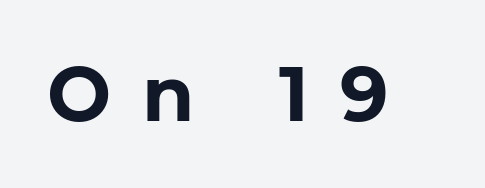
Q: Is the text bold? A: Yes.
Q: Is the text italic (slanted)? A: No, it is upright.
Q: Is the typeface a serif or a sans-serif typeface? A: Sans-serif.
Q: Is the text underlined? A: No.
Q: Is the spacing between letters normal or unusually wide? A: Unusually wide.
Q: Width (condensed, normal, or wide)? A: Normal.
Q: Stroke contrast? A: Low.
Q: x-height? A: Medium.
Q: Monospaced? A: No.
